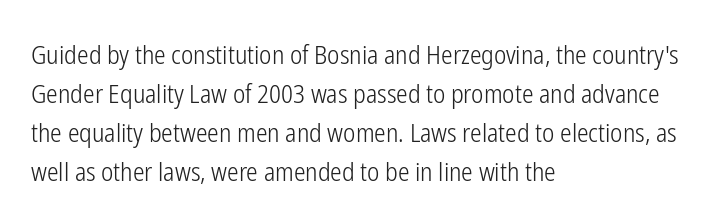
Q: Is the text bold? A: No.
Q: Is the text italic (slanted)? A: No, it is upright.
Q: Is the text underlined? A: No.
Q: How is the paragraph aligned? A: Left-aligned.
Q: Is the spacing between letters normal or unusually wide? A: Normal.
Q: Is the spacing between lines tight, normal or loose? A: Normal.
